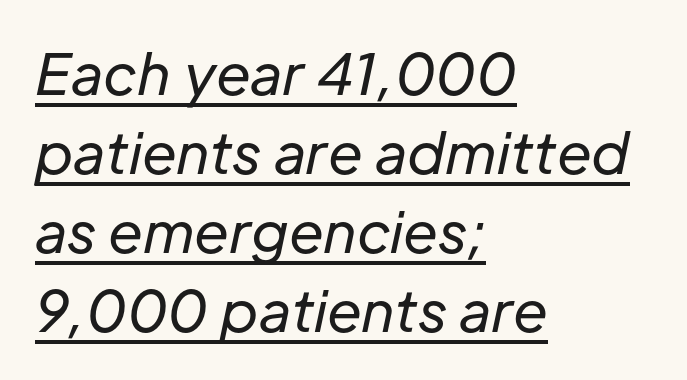
The image shows 56 px regular-weight type, italic (leaning right); set left-aligned, normal line spacing (1.41x), normal letter spacing, underlined; low stroke contrast and a medium x-height.
